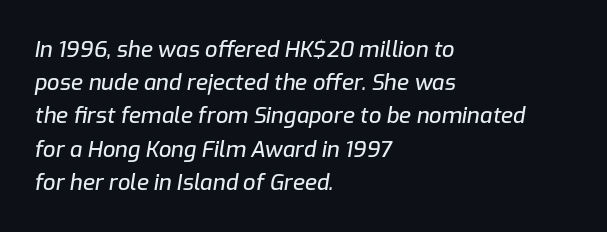
{"italic": "yes", "lean": "right", "slant_degrees": 9, "underline": "no", "align": "left", "line_spacing": "normal", "line_spacing_ratio": 1.51, "letter_spacing": "normal", "letter_spacing_em": 0.0, "glyph_px": 22}
